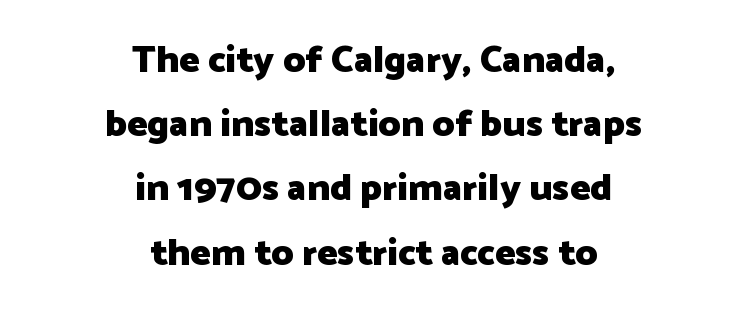
The letters are bold, with thick, heavy strokes. This is sans-serif lettering, the kind often seen on screens and signage. Has an underline been added? It has not. Summary of vertical rhythm: regular, with standard interline spacing. Posture: straight, roman, zero tilt.
